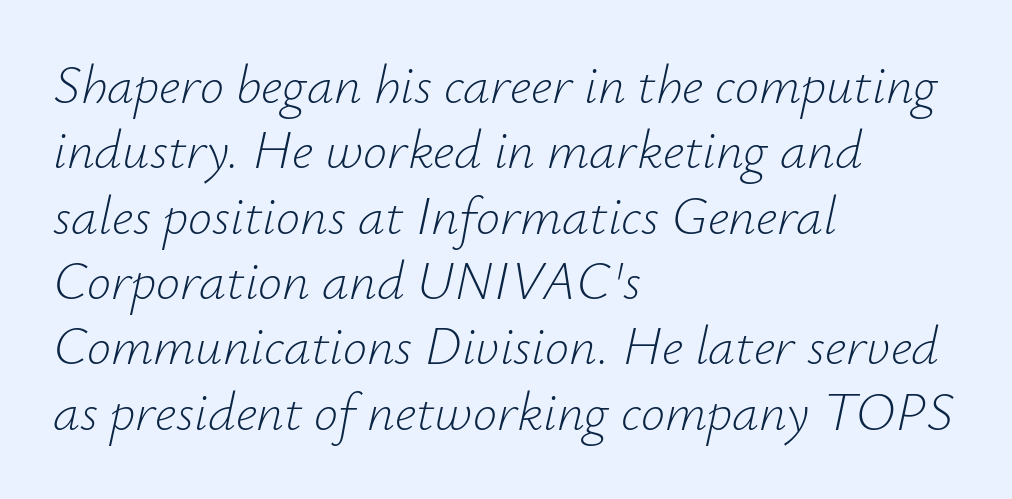
{"italic": "yes", "lean": "right", "slant_degrees": 12, "bold": "no", "weight": "light", "width": "normal", "stroke_contrast": "low", "x_height": "small", "monospaced": "no", "underline": "no", "align": "left", "line_spacing_ratio": 1.21, "letter_spacing": "normal", "letter_spacing_em": 0.0, "glyph_px": 54}
